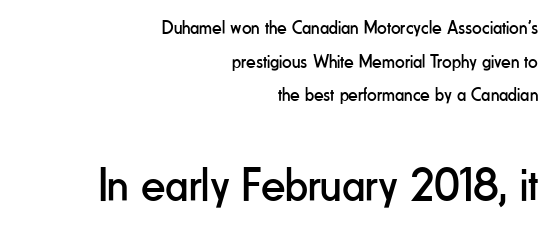
Q: Is the text bold? A: No.
Q: Is the text italic (slanted)? A: No, it is upright.
Q: Is the typeface a serif or a sans-serif typeface? A: Sans-serif.
Q: Is the text underlined? A: No.
Q: How is the paragraph aligned? A: Right-aligned.
Q: Is the spacing between letters normal or unusually wide? A: Normal.
Q: Which block of text is set in a larger size, the first (top) or the second (bottom)? A: The second (bottom) one.
Q: Width (condensed, normal, or wide)? A: Condensed.
Q: Stroke contrast? A: Low.
Q: x-height? A: Small.
Q: Monospaced? A: No.
